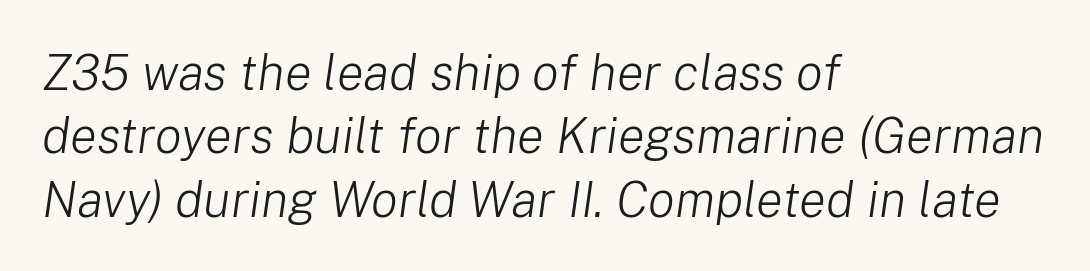
{"italic": "yes", "lean": "right", "slant_degrees": 8, "bold": "no", "weight": "light", "width": "normal", "stroke_contrast": "low", "x_height": "medium", "monospaced": "no", "underline": "no", "align": "left", "line_spacing": "normal", "line_spacing_ratio": 1.27, "letter_spacing": "normal", "letter_spacing_em": 0.0, "glyph_px": 50}
